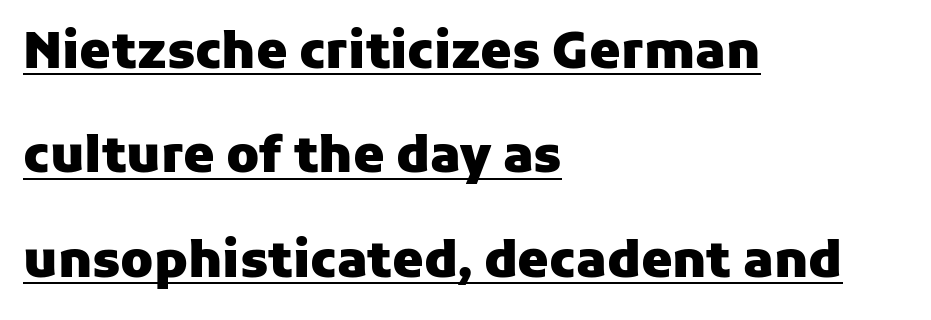
Q: Is the text bold? A: Yes.
Q: Is the text italic (slanted)? A: No, it is upright.
Q: Is the typeface a serif or a sans-serif typeface? A: Sans-serif.
Q: Is the text underlined? A: Yes.
Q: How is the paragraph aligned? A: Left-aligned.
Q: Is the spacing between letters normal or unusually wide? A: Normal.
Q: Is the spacing between lines tight, normal or loose? A: Loose.
Q: Width (condensed, normal, or wide)? A: Normal.
Q: Stroke contrast? A: Low.
Q: x-height? A: Medium.
Q: Monospaced? A: No.
